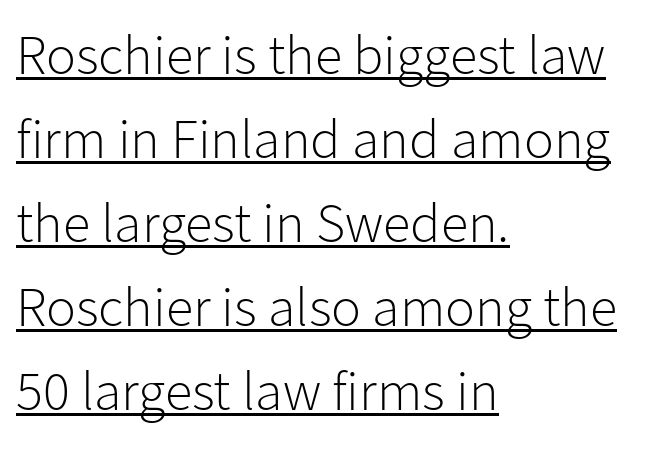
Q: Is the text bold? A: No.
Q: Is the text italic (slanted)? A: No, it is upright.
Q: Is the typeface a serif or a sans-serif typeface? A: Sans-serif.
Q: Is the text underlined? A: Yes.
Q: How is the paragraph aligned? A: Left-aligned.
Q: Is the spacing between letters normal or unusually wide? A: Normal.
Q: Is the spacing between lines tight, normal or loose? A: Normal.
Q: Width (condensed, normal, or wide)? A: Normal.
Q: Stroke contrast? A: Low.
Q: x-height? A: Medium.
Q: Monospaced? A: No.
